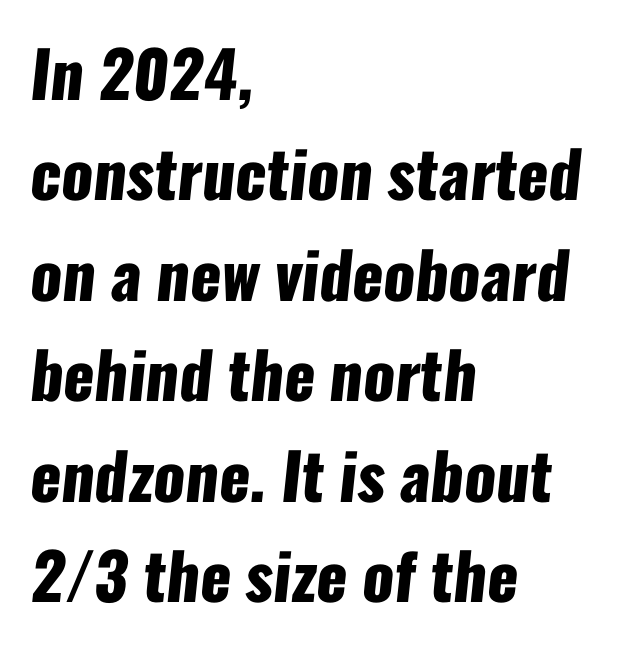
Q: Is the text bold? A: Yes.
Q: Is the typeface a serif or a sans-serif typeface? A: Sans-serif.
Q: Is the text underlined? A: No.
Q: How is the paragraph aligned? A: Left-aligned.
Q: Is the spacing between letters normal or unusually wide? A: Normal.
Q: Is the spacing between lines tight, normal or loose? A: Normal.
Q: Width (condensed, normal, or wide)? A: Condensed.
Q: Stroke contrast? A: Low.
Q: x-height? A: Medium.
Q: Monospaced? A: No.
